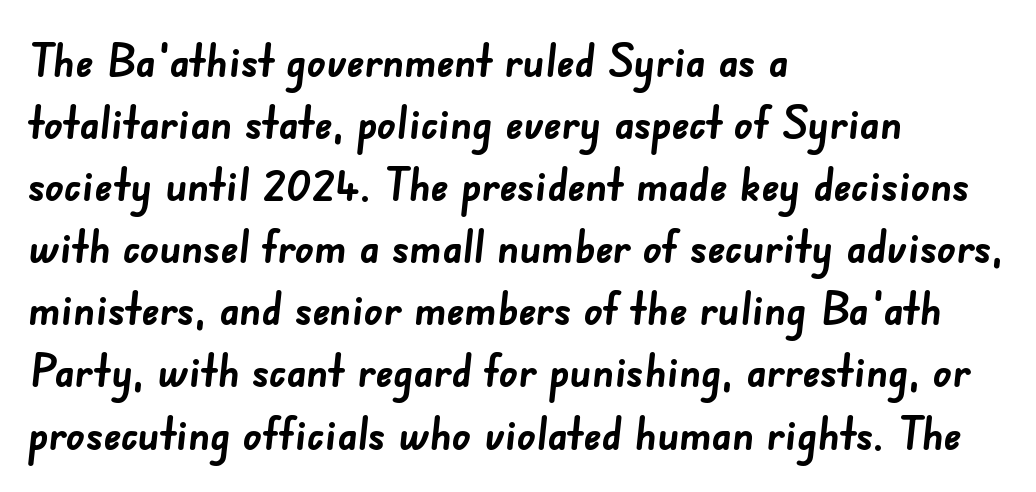
{"serif": "no", "bold": "yes", "weight": "semibold", "width": "normal", "stroke_contrast": "low", "x_height": "small", "monospaced": "no", "underline": "no", "align": "left", "line_spacing": "normal", "line_spacing_ratio": 1.35, "letter_spacing": "normal", "letter_spacing_em": 0.0, "glyph_px": 46}
